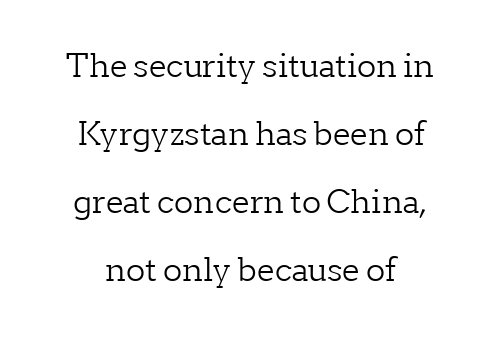
{"serif": "yes", "italic": "no", "bold": "no", "weight": "light", "width": "normal", "stroke_contrast": "low", "x_height": "medium", "monospaced": "no", "underline": "no", "line_spacing": "loose", "line_spacing_ratio": 2.13, "letter_spacing": "normal", "letter_spacing_em": 0.0, "glyph_px": 32}
